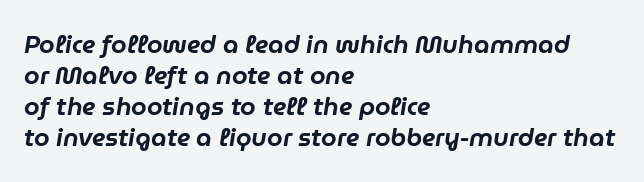
The image shows 25 px text type, italic (leaning right); set left-aligned, line spacing 1.24x, normal letter spacing, not underlined.
